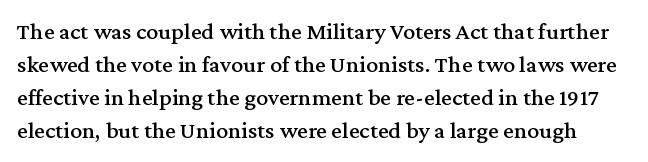
{"italic": "no", "underline": "no", "line_spacing": "normal", "line_spacing_ratio": 1.38, "letter_spacing": "normal", "letter_spacing_em": 0.0, "glyph_px": 24}
